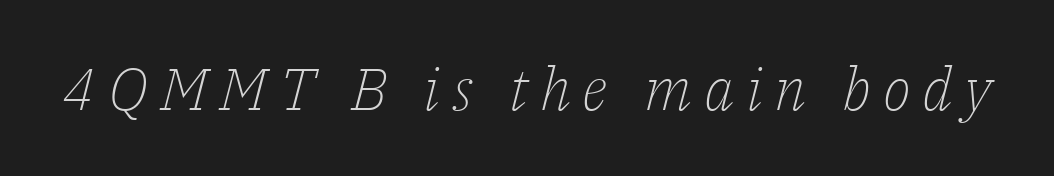
Q: Is the text bold? A: No.
Q: Is the text italic (slanted)? A: Yes, it leans right by about 14 degrees.
Q: Is the typeface a serif or a sans-serif typeface? A: Serif.
Q: Is the text underlined? A: No.
Q: Is the spacing between letters normal or unusually wide? A: Unusually wide.
Q: Width (condensed, normal, or wide)? A: Normal.
Q: Stroke contrast? A: Low.
Q: x-height? A: Medium.
Q: Monospaced? A: No.
